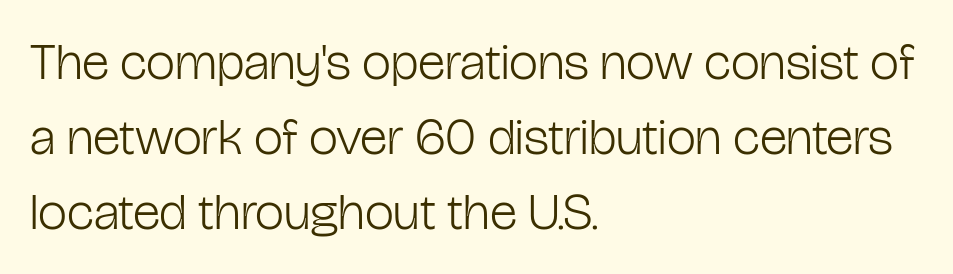
{"serif": "no", "italic": "no", "bold": "no", "weight": "light", "width": "condensed", "stroke_contrast": "low", "x_height": "medium", "monospaced": "no", "underline": "no", "align": "left", "line_spacing": "normal", "line_spacing_ratio": 1.44, "letter_spacing": "normal", "letter_spacing_em": 0.0, "glyph_px": 52}
